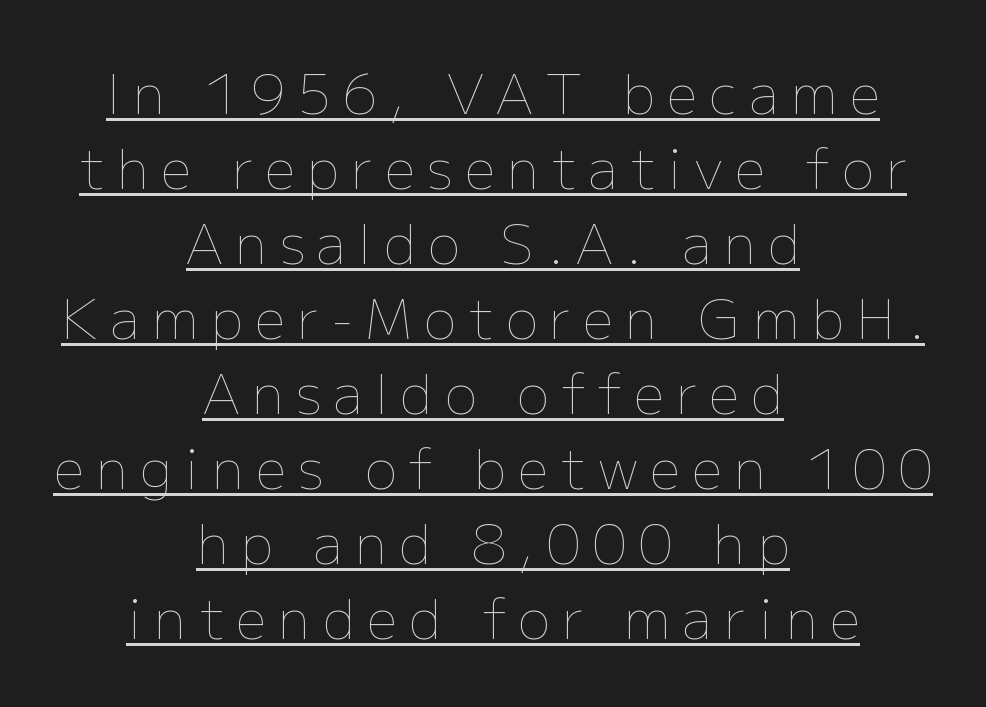
{"italic": "no", "bold": "no", "weight": "thin", "width": "normal", "stroke_contrast": "low", "x_height": "medium", "monospaced": "no", "underline": "yes", "align": "center", "line_spacing": "normal", "line_spacing_ratio": 1.39, "letter_spacing": "wide", "letter_spacing_em": 0.23, "glyph_px": 54}
